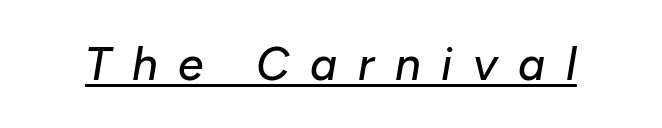
Q: Is the text italic (slanted)? A: Yes, it leans right by about 10 degrees.
Q: Is the text underlined? A: Yes.
Q: Is the spacing between letters normal or unusually wide? A: Unusually wide.
Q: Width (condensed, normal, or wide)? A: Normal.
Q: Stroke contrast? A: Low.
Q: x-height? A: Medium.
Q: Monospaced? A: No.
